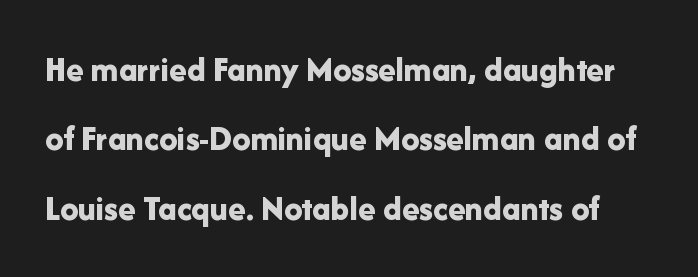
I'd call this a sans setting — the letters go barefoot. Every stem runs plumb, perpendicular to the baseline. In terms of letterspacing, this is plain default setting. What weight is shown? A full bold with thick strokes. The specimen omits any rule beneath the text block's lines.
